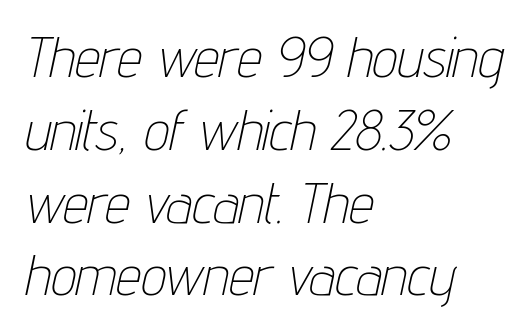
Is the block centered? No — it sits flush against the left margin. The space beneath each line is pristine and unruled. The rendering applies a slant to the glyphs. You could not count columns in this text — the font is proportionally spaced.
